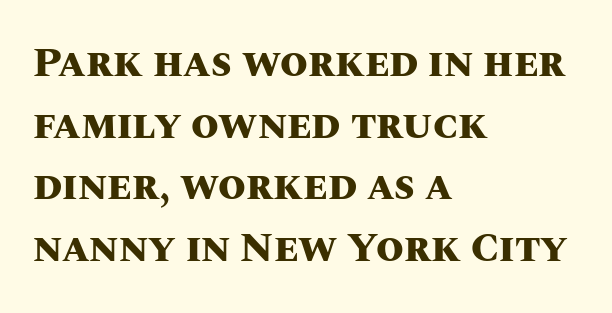
Q: Is the text bold? A: Yes.
Q: Is the text italic (slanted)? A: No, it is upright.
Q: Is the text underlined? A: No.
Q: How is the paragraph aligned? A: Left-aligned.
Q: Is the spacing between letters normal or unusually wide? A: Normal.
Q: Is the spacing between lines tight, normal or loose? A: Normal.
Q: Width (condensed, normal, or wide)? A: Normal.
Q: Stroke contrast? A: Medium.
Q: x-height? A: Large.
Q: Monospaced? A: No.
